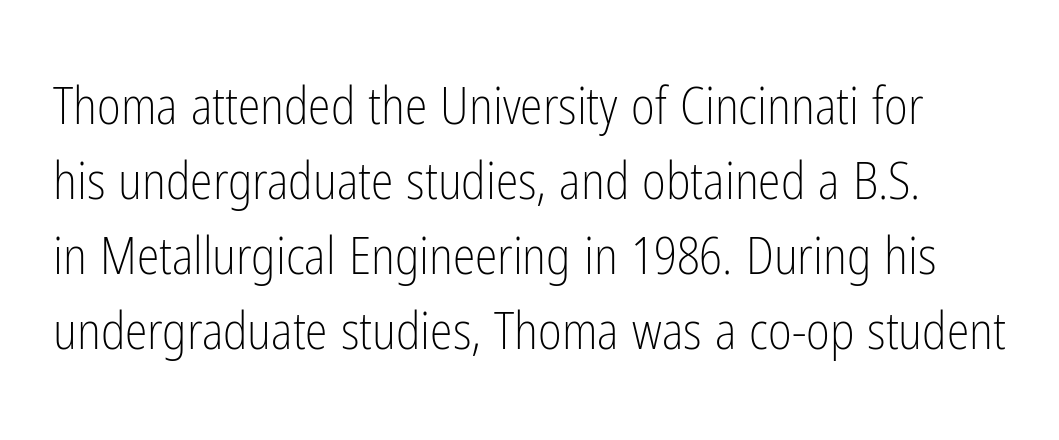
Serif or sans? Sans — the stroke terminals are bare. Looks like regular typesetting: each glyph gets only the width it needs. The lettering stays uniformly vertical, giving the passage a roman look. Caption: standard tracking, unaltered. Unmarked baselines from the first word to the last.
